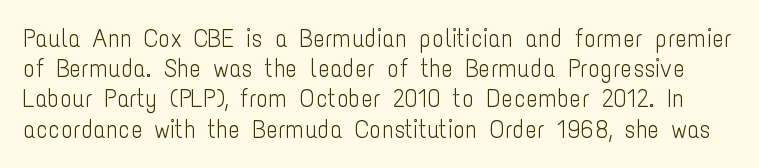
{"italic": "no", "bold": "no", "underline": "no", "line_spacing_ratio": 1.21, "letter_spacing": "normal", "letter_spacing_em": 0.0, "glyph_px": 25}
